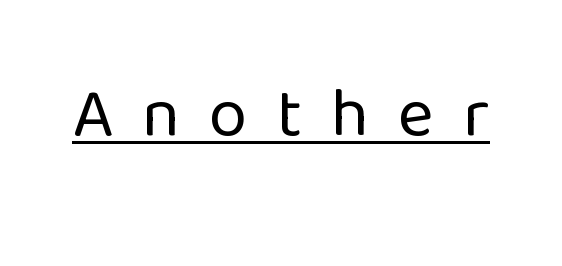
Like a heading marked for emphasis, these lines bear an underscore. Do the letters lean? They stand straight. You can tell from the bare stems that sans-serif type was used. These lines are rendered in a variable-pitch font. These glyphs show unthickened strokes, regular width or finer.
